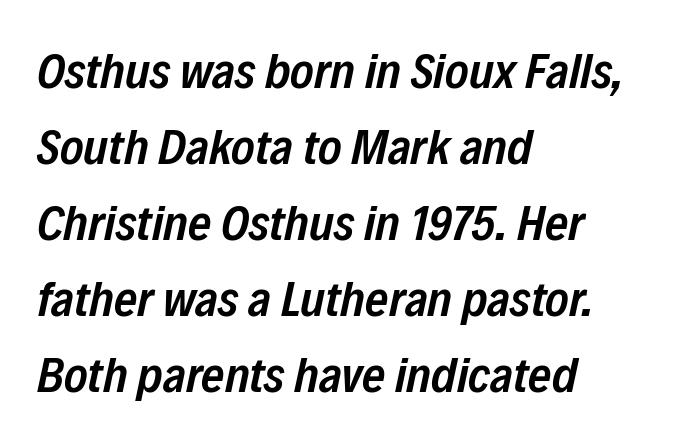
Q: Is the text bold? A: Semi-bold.
Q: Is the text italic (slanted)? A: Yes, it leans right by about 12 degrees.
Q: Is the text underlined? A: No.
Q: How is the paragraph aligned? A: Left-aligned.
Q: Is the spacing between letters normal or unusually wide? A: Normal.
Q: Is the spacing between lines tight, normal or loose? A: Normal.
Q: Width (condensed, normal, or wide)? A: Condensed.
Q: Stroke contrast? A: Low.
Q: x-height? A: Medium.
Q: Monospaced? A: No.
